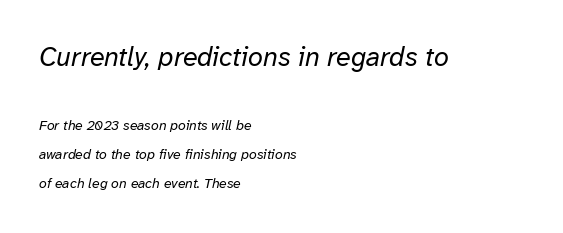
Q: Is the text bold? A: No.
Q: Is the text italic (slanted)? A: Yes, it leans right by about 12 degrees.
Q: Is the text underlined? A: No.
Q: How is the paragraph aligned? A: Left-aligned.
Q: Is the spacing between letters normal or unusually wide? A: Normal.
Q: Is the spacing between lines tight, normal or loose? A: Loose.
Q: Which block of text is set in a larger size, the first (top) or the second (bottom)? A: The first (top) one.
